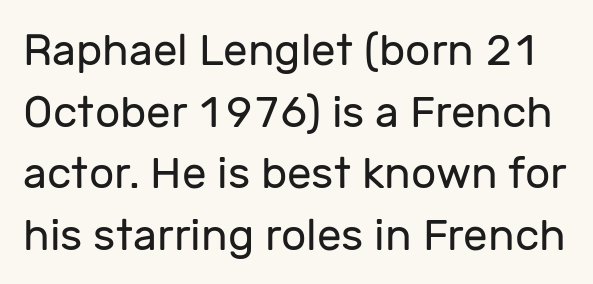
The image shows 44 px regular-weight sans-serif type, upright; set normal line spacing (1.4x), normal letter spacing, not underlined; low stroke contrast and a medium x-height.
